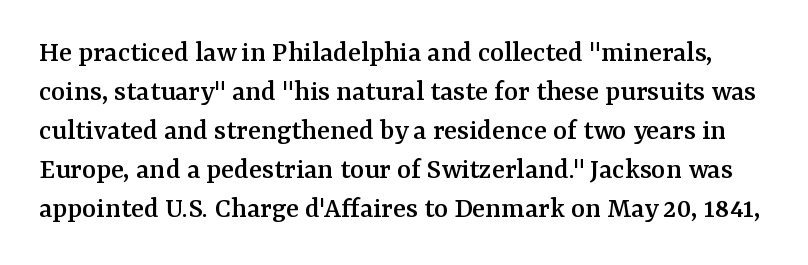
{"serif": "yes", "italic": "no", "width": "normal", "stroke_contrast": "medium", "x_height": "medium", "monospaced": "no", "underline": "no", "line_spacing": "normal", "line_spacing_ratio": 1.3, "letter_spacing": "normal", "letter_spacing_em": 0.0, "glyph_px": 30}
